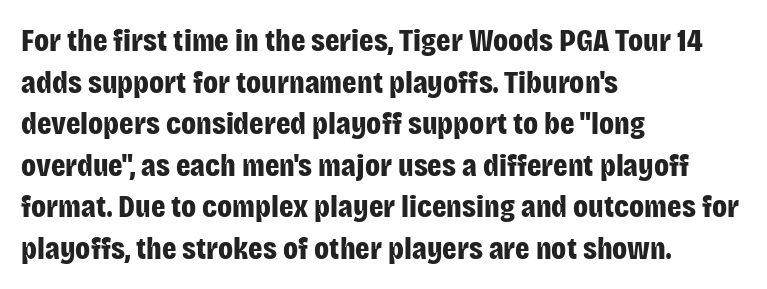
The image shows 32 px bold, condensed sans-serif type, upright; set left-aligned, normal line spacing (1.3x), normal letter spacing, not underlined; low stroke contrast and a large x-height.
